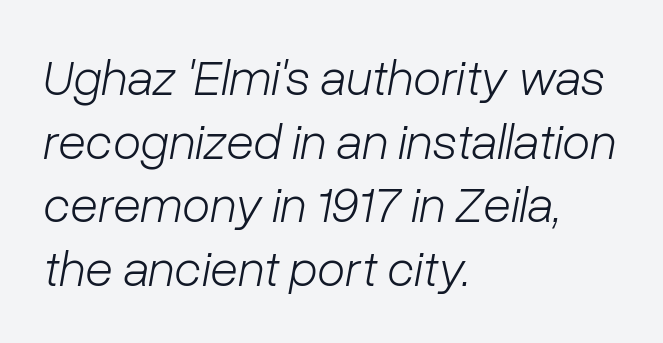
Q: Is the text bold? A: No.
Q: Is the text italic (slanted)? A: Yes, it leans right by about 10 degrees.
Q: Is the text underlined? A: No.
Q: How is the paragraph aligned? A: Left-aligned.
Q: Is the spacing between letters normal or unusually wide? A: Normal.
Q: Is the spacing between lines tight, normal or loose? A: Normal.
Q: Width (condensed, normal, or wide)? A: Normal.
Q: Stroke contrast? A: Low.
Q: x-height? A: Medium.
Q: Monospaced? A: No.
